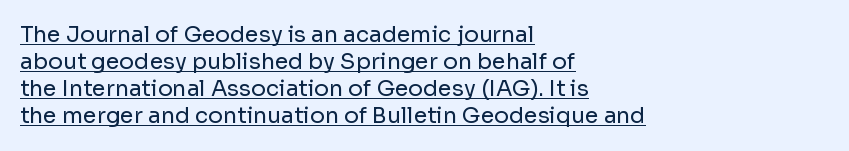
Layout note: lines flush left. The strokes carry an ordinary text weight at most. The tracking reads as untouched default to a designer's eye. The glyphs are accompanied by a horizontal stroke just below them. Ascenders rise straight up at ninety degrees.
